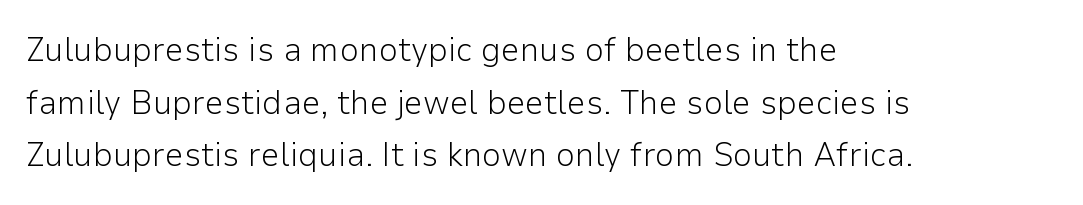
Posture: vertical. Vertical spacing — default. Unbolded letterforms with no extra heft. The paragraph has a hard left edge and a soft right edge. Is this a sans? Yes — the strokes have no serifs. Descenders are the only things crossing below the line.
